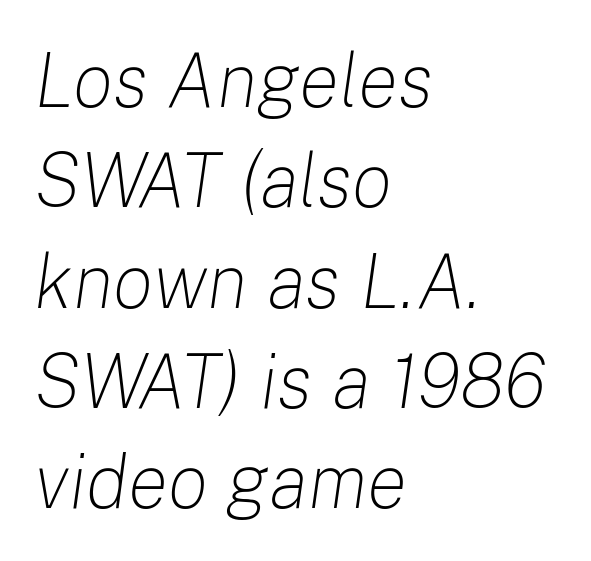
The face used here is rendered with its standard letterfit. Line spacing here is normal. Looks like regular typesetting: each glyph gets only the width it needs. The lines in this sample share a left origin and differ only in where they stop. Underline: absent.
